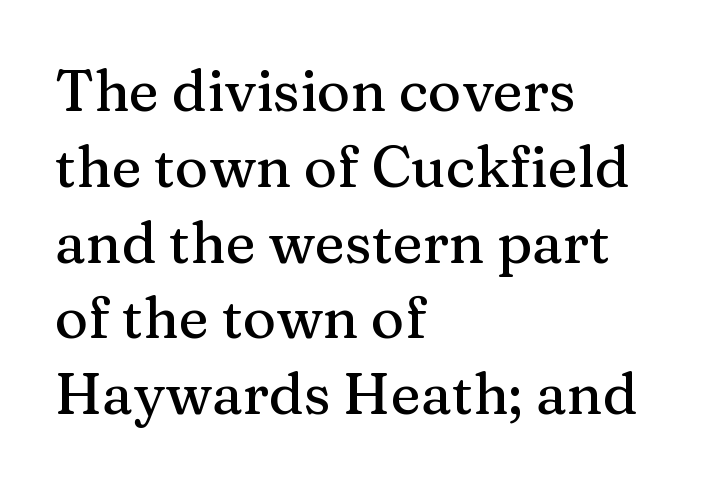
Q: Is the text italic (slanted)? A: No, it is upright.
Q: Is the typeface a serif or a sans-serif typeface? A: Serif.
Q: Is the text underlined? A: No.
Q: How is the paragraph aligned? A: Left-aligned.
Q: Is the spacing between letters normal or unusually wide? A: Normal.
Q: Is the spacing between lines tight, normal or loose? A: Normal.
Q: Width (condensed, normal, or wide)? A: Normal.
Q: Stroke contrast? A: Medium.
Q: x-height? A: Medium.
Q: Monospaced? A: No.
